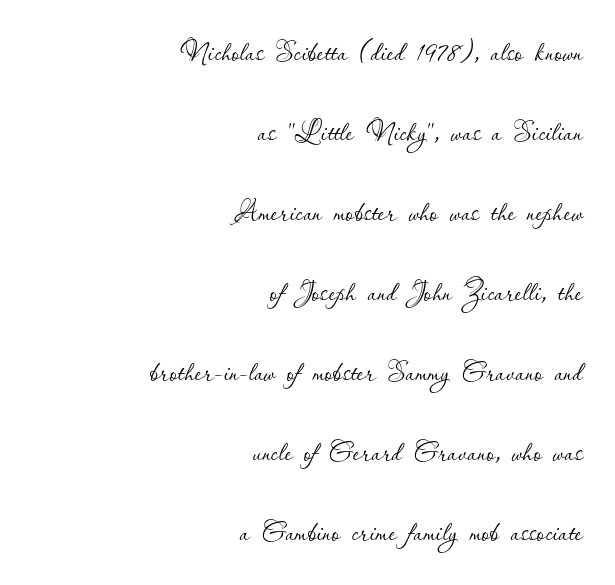
{"bold": "no", "weight": "thin", "width": "normal", "stroke_contrast": "low", "x_height": "small", "monospaced": "no", "underline": "no", "align": "right", "line_spacing": "loose", "line_spacing_ratio": 2.16, "letter_spacing": "normal", "letter_spacing_em": 0.0, "glyph_px": 37}
